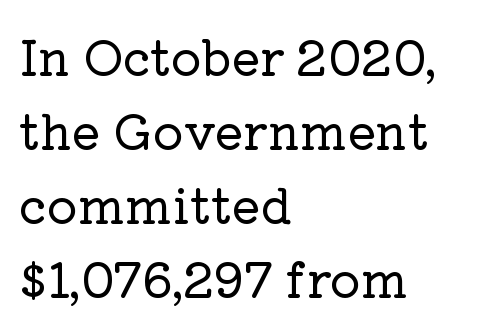
The axis of the letterforms is exactly vertical. Letter spacing: default. Casual observation: everything's shoved over to the left. Spacing verdict: proportional, widths tailored to each character.
